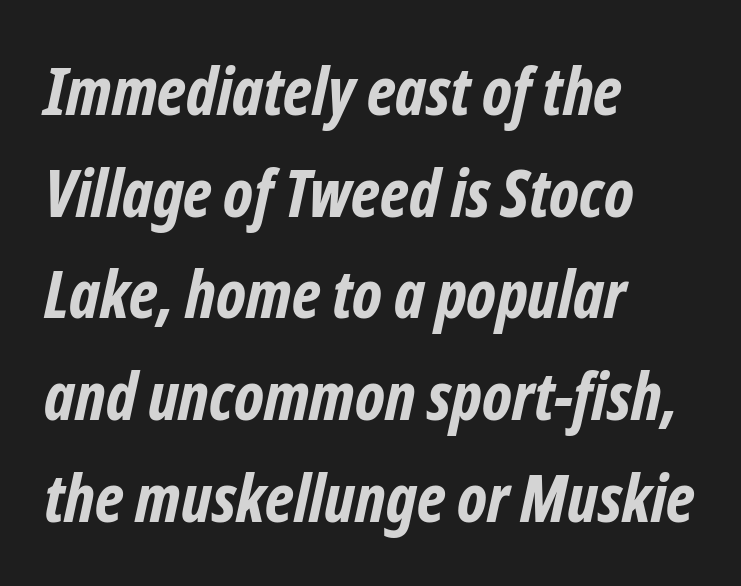
Set as a true bold cut, around the 700 mark. Default kerning and tracking; the words read as compact shapes. The vertical gap from one line to the next is medium. Where is the straight margin? On the left. Character widths vary here, with narrow letters taking less room than wide ones.
